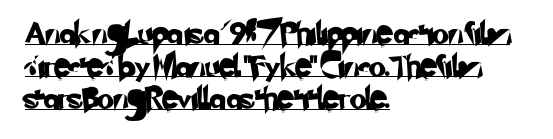
Letter spacing: default. One-word summary of the alignment: left. The rows are spaced the way most documents space them. The rendering uses the underline text-decoration.
